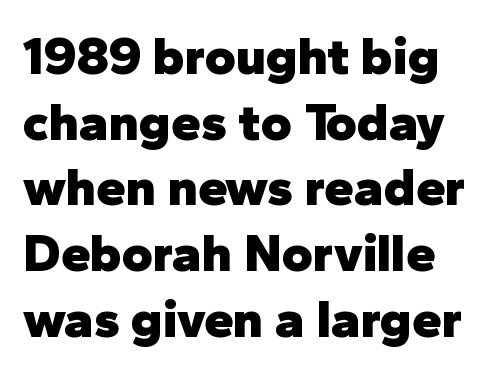
{"serif": "no", "italic": "no", "bold": "yes", "weight": "heavy", "width": "normal", "stroke_contrast": "low", "x_height": "medium", "monospaced": "no", "underline": "no", "line_spacing_ratio": 1.24, "letter_spacing": "normal", "letter_spacing_em": 0.0, "glyph_px": 53}
